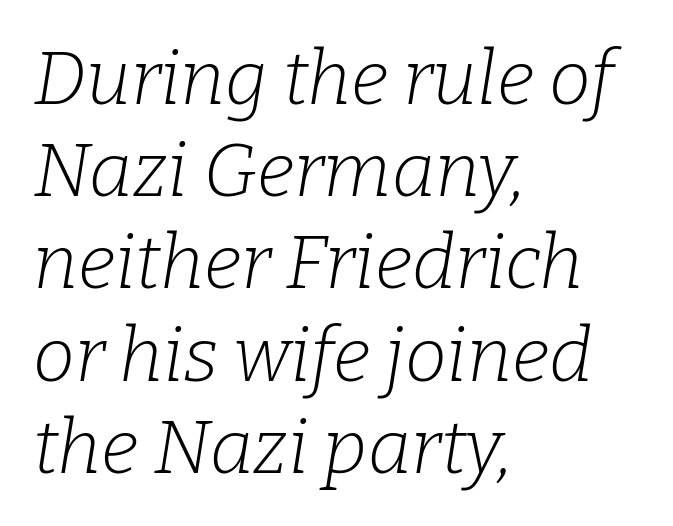
{"serif": "yes", "italic": "yes", "lean": "right", "slant_degrees": 9, "bold": "no", "weight": "light", "width": "normal", "stroke_contrast": "low", "x_height": "medium", "monospaced": "no", "underline": "no", "align": "left", "line_spacing_ratio": 1.23, "letter_spacing": "normal", "letter_spacing_em": 0.0, "glyph_px": 75}
